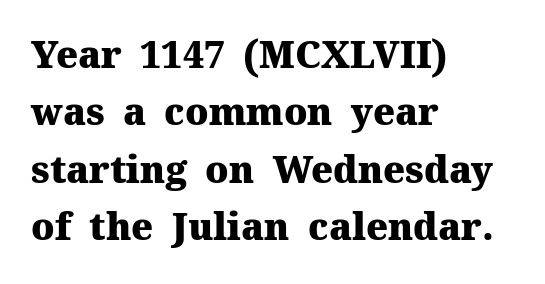
The image shows 37 px heavy serif type, upright; set left-aligned, normal line spacing (1.55x), normal letter spacing, not underlined; medium stroke contrast and a medium x-height.
